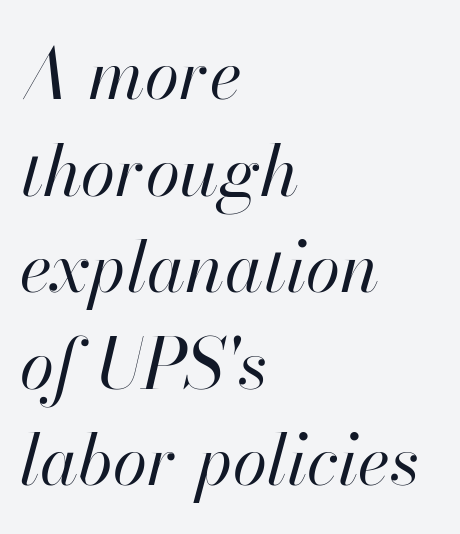
Q: Is the text bold? A: No.
Q: Is the text italic (slanted)? A: Yes, it leans right by about 13 degrees.
Q: Is the text underlined? A: No.
Q: How is the paragraph aligned? A: Left-aligned.
Q: Is the spacing between letters normal or unusually wide? A: Normal.
Q: Is the spacing between lines tight, normal or loose? A: Normal.
Q: Width (condensed, normal, or wide)? A: Normal.
Q: Stroke contrast? A: High.
Q: x-height? A: Small.
Q: Monospaced? A: No.
